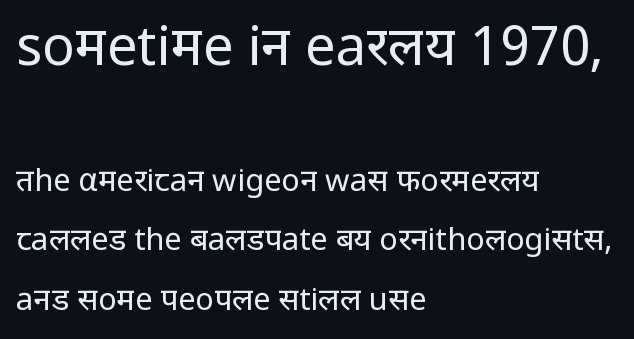
Q: Is the text bold? A: No.
Q: Is the text italic (slanted)? A: No, it is upright.
Q: Is the typeface a serif or a sans-serif typeface? A: Sans-serif.
Q: Is the text underlined? A: No.
Q: How is the paragraph aligned? A: Left-aligned.
Q: Is the spacing between letters normal or unusually wide? A: Normal.
Q: Is the spacing between lines tight, normal or loose? A: Loose.
Q: Which block of text is set in a larger size, the first (top) or the second (bottom)? A: The first (top) one.
Q: Width (condensed, normal, or wide)? A: Normal.
Q: Stroke contrast? A: Low.
Q: x-height? A: Medium.
Q: Monospaced? A: No.
